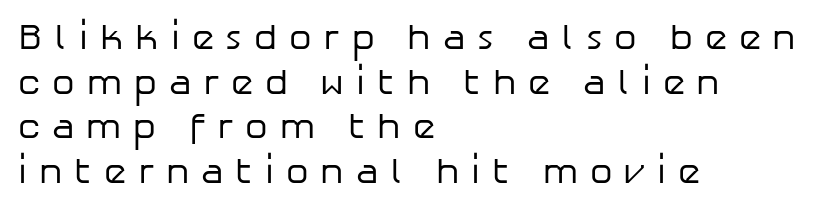
Q: Is the text bold? A: No.
Q: Is the text italic (slanted)? A: No, it is upright.
Q: Is the typeface a serif or a sans-serif typeface? A: Sans-serif.
Q: Is the text underlined? A: No.
Q: How is the paragraph aligned? A: Left-aligned.
Q: Is the spacing between letters normal or unusually wide? A: Unusually wide.
Q: Width (condensed, normal, or wide)? A: Normal.
Q: Stroke contrast? A: Low.
Q: x-height? A: Medium.
Q: Monospaced? A: No.
